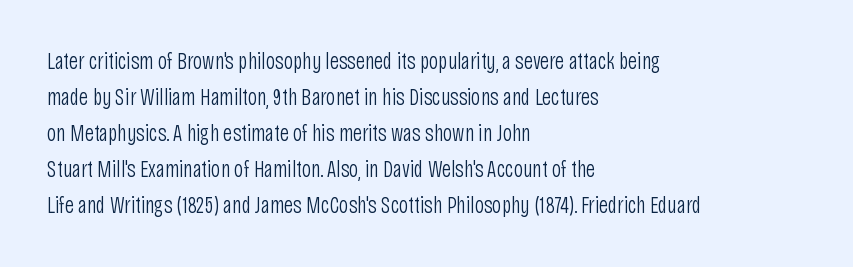
Q: Is the text bold? A: No.
Q: Is the text italic (slanted)? A: No, it is upright.
Q: Is the text underlined? A: No.
Q: How is the paragraph aligned? A: Left-aligned.
Q: Is the spacing between letters normal or unusually wide? A: Normal.
Q: Is the spacing between lines tight, normal or loose? A: Normal.
